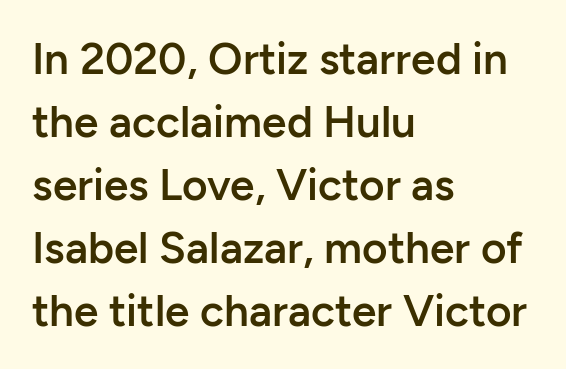
Q: Is the text bold? A: Semi-bold.
Q: Is the text italic (slanted)? A: No, it is upright.
Q: Is the typeface a serif or a sans-serif typeface? A: Sans-serif.
Q: Is the text underlined? A: No.
Q: How is the paragraph aligned? A: Left-aligned.
Q: Is the spacing between letters normal or unusually wide? A: Normal.
Q: Is the spacing between lines tight, normal or loose? A: Normal.
Q: Width (condensed, normal, or wide)? A: Normal.
Q: Stroke contrast? A: Low.
Q: x-height? A: Medium.
Q: Monospaced? A: No.
